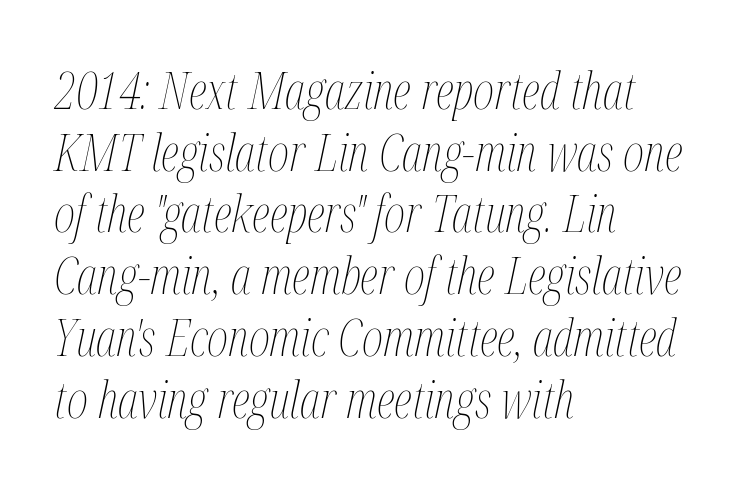
{"italic": "yes", "lean": "right", "slant_degrees": 12, "bold": "no", "weight": "thin", "width": "condensed", "stroke_contrast": "medium", "x_height": "medium", "monospaced": "no", "underline": "no", "align": "left", "line_spacing_ratio": 1.21, "letter_spacing": "normal", "letter_spacing_em": 0.0, "glyph_px": 51}
